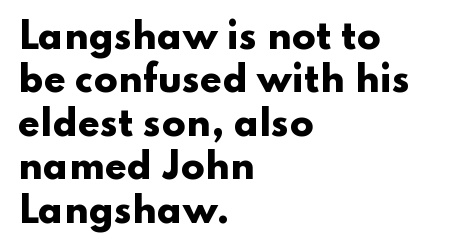
Q: Is the text bold? A: Yes.
Q: Is the text italic (slanted)? A: No, it is upright.
Q: Is the typeface a serif or a sans-serif typeface? A: Sans-serif.
Q: Is the text underlined? A: No.
Q: How is the paragraph aligned? A: Left-aligned.
Q: Is the spacing between letters normal or unusually wide? A: Normal.
Q: Width (condensed, normal, or wide)? A: Wide.
Q: Stroke contrast? A: Low.
Q: x-height? A: Small.
Q: Monospaced? A: No.
